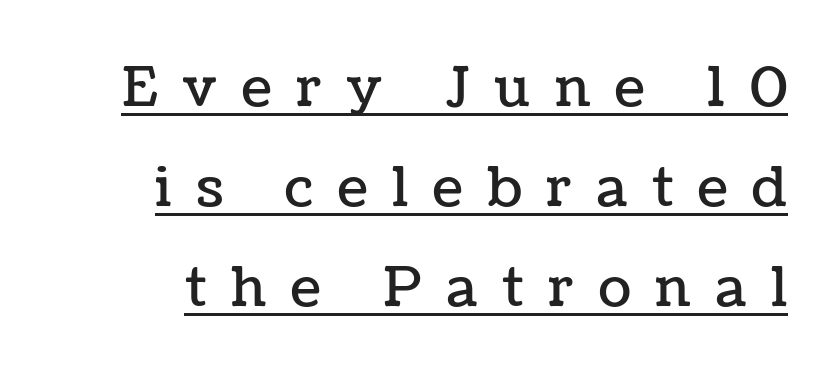
{"italic": "no", "width": "normal", "stroke_contrast": "low", "x_height": "medium", "monospaced": "no", "underline": "yes", "line_spacing_ratio": 1.85, "letter_spacing": "wide", "letter_spacing_em": 0.46, "glyph_px": 54}
